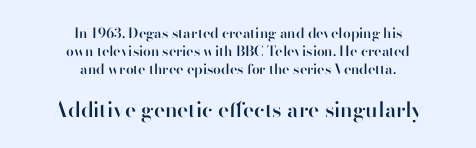
Q: Is the text bold? A: Semi-bold.
Q: Is the text italic (slanted)? A: No, it is upright.
Q: Is the text underlined? A: No.
Q: How is the paragraph aligned? A: Centered.
Q: Is the spacing between letters normal or unusually wide? A: Normal.
Q: Is the spacing between lines tight, normal or loose? A: Normal.
Q: Which block of text is set in a larger size, the first (top) or the second (bottom)? A: The second (bottom) one.
